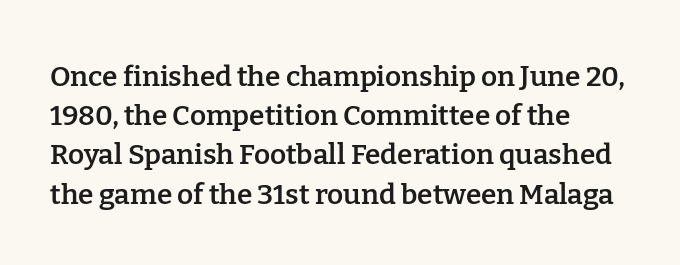
The image shows 28 px semibold serif type, upright; set left-aligned, normal line spacing (1.4x), normal letter spacing, not underlined; low stroke contrast and a medium x-height.
